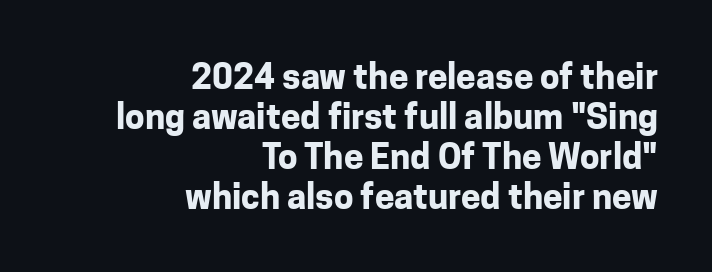
Summary of vertical rhythm: compact, with narrow interline spacing. The letters advance in unequal steps, a hallmark of proportional type. What weight is shown? A full bold with thick strokes. Plain, unruled lines of type. Is this a sans? Yes — the strokes have no serifs. This sample is right-justified, so line beginnings fall wherever the words allow.
